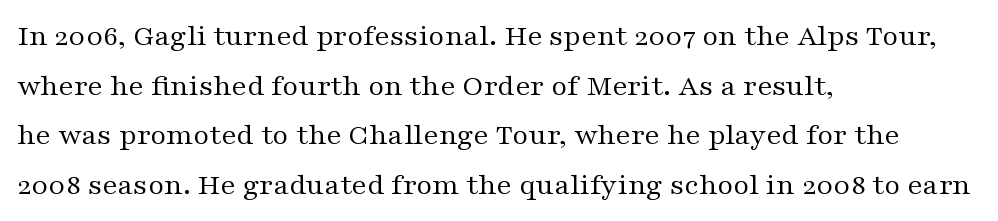
{"serif": "yes", "italic": "no", "bold": "no", "weight": "regular", "width": "wide", "stroke_contrast": "medium", "x_height": "medium", "monospaced": "no", "underline": "no", "align": "left", "line_spacing": "normal", "line_spacing_ratio": 1.6, "letter_spacing": "normal", "letter_spacing_em": 0.0, "glyph_px": 31}
